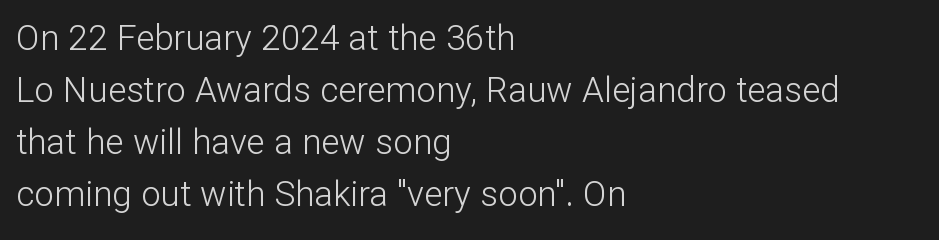
Spacing verdict: proportional, widths tailored to each character. This rendering uses left alignment, leaving the right contour irregular. Vertical strokes here are truly vertical. A quiet, ordinary-to-light weight characterises the typeface. Serif or sans? Sans — the stroke terminals are bare. No extra tracking has been applied to these lines.
